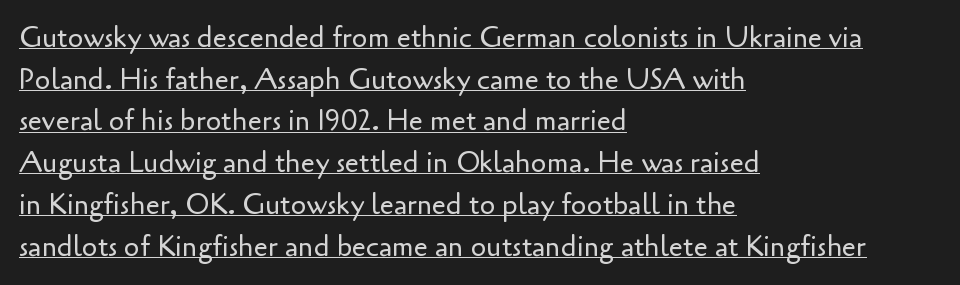
Q: Is the text bold? A: No.
Q: Is the text italic (slanted)? A: No, it is upright.
Q: Is the typeface a serif or a sans-serif typeface? A: Sans-serif.
Q: Is the text underlined? A: Yes.
Q: How is the paragraph aligned? A: Left-aligned.
Q: Is the spacing between letters normal or unusually wide? A: Normal.
Q: Is the spacing between lines tight, normal or loose? A: Normal.
Q: Width (condensed, normal, or wide)? A: Normal.
Q: Stroke contrast? A: Low.
Q: x-height? A: Small.
Q: Monospaced? A: No.
